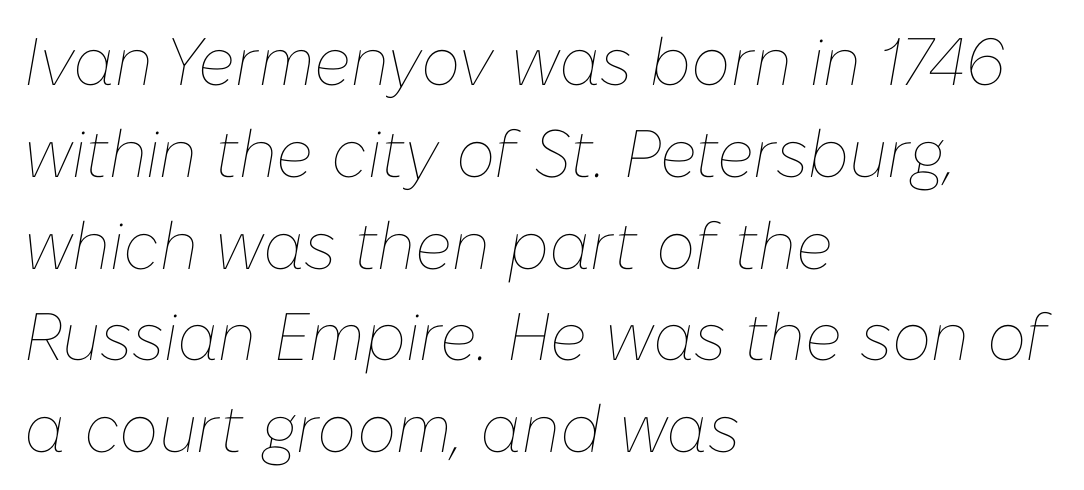
Proportional: the letters do not fall into vertical columns. If you measured baseline to baseline, you'd find a middling distance. Tracking value appears to be zero — textbook default spacing. The lines in this sample share a left origin and differ only in where they stop. Emphasis-style slanted type is in use. Lines of text with bare space underneath.
